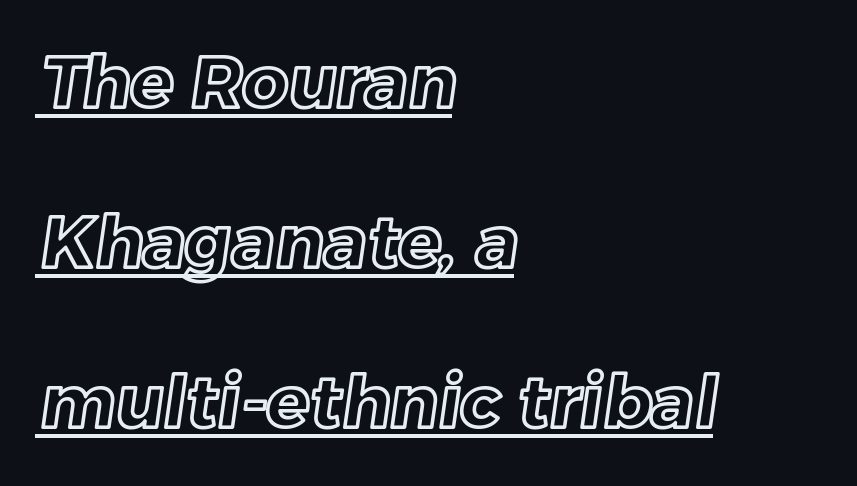
{"width": "normal", "x_height": "medium", "monospaced": "no", "underline": "yes", "align": "left", "line_spacing": "loose", "line_spacing_ratio": 2.22, "letter_spacing": "normal", "letter_spacing_em": 0.0, "glyph_px": 72}
